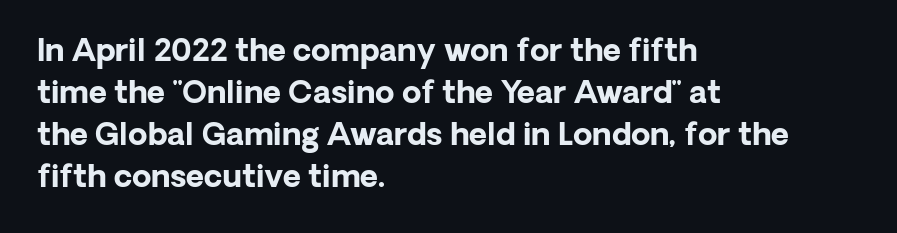
Q: Is the text bold? A: Yes.
Q: Is the text italic (slanted)? A: No, it is upright.
Q: Is the typeface a serif or a sans-serif typeface? A: Sans-serif.
Q: Is the text underlined? A: No.
Q: How is the paragraph aligned? A: Left-aligned.
Q: Is the spacing between letters normal or unusually wide? A: Normal.
Q: Is the spacing between lines tight, normal or loose? A: Normal.
Q: Width (condensed, normal, or wide)? A: Normal.
Q: Stroke contrast? A: Low.
Q: x-height? A: Medium.
Q: Monospaced? A: No.
